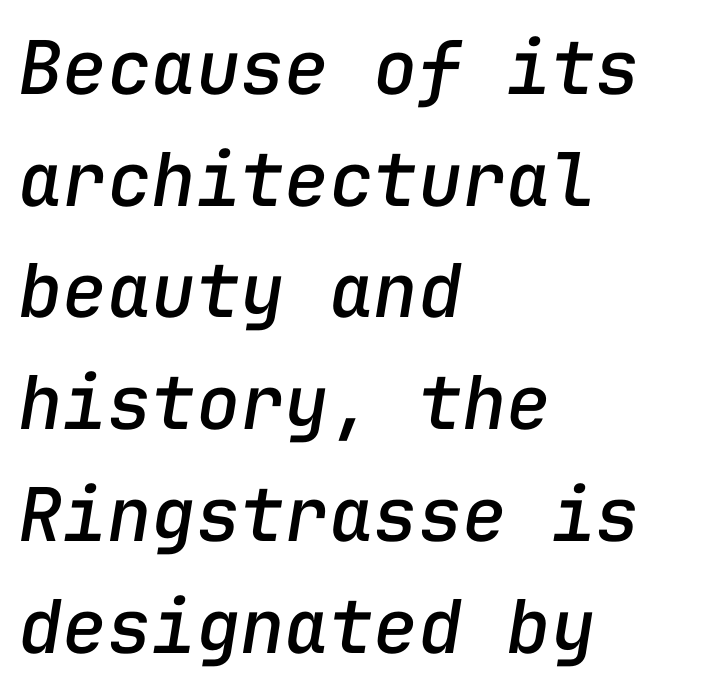
Q: Is the text italic (slanted)? A: Yes, it leans right by about 9 degrees.
Q: Is the text underlined? A: No.
Q: How is the paragraph aligned? A: Left-aligned.
Q: Is the spacing between letters normal or unusually wide? A: Normal.
Q: Is the spacing between lines tight, normal or loose? A: Normal.
Q: Width (condensed, normal, or wide)? A: Normal.
Q: Stroke contrast? A: Low.
Q: x-height? A: Medium.
Q: Monospaced? A: Yes.
